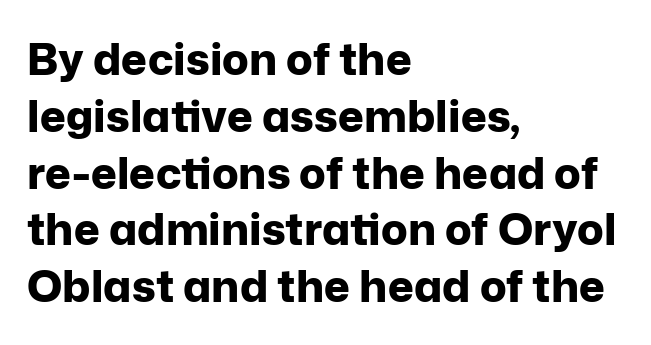
{"serif": "no", "italic": "no", "bold": "yes", "weight": "bold", "width": "normal", "stroke_contrast": "low", "x_height": "medium", "monospaced": "no", "underline": "no", "align": "left", "line_spacing": "normal", "line_spacing_ratio": 1.29, "letter_spacing": "normal", "letter_spacing_em": 0.0, "glyph_px": 44}
